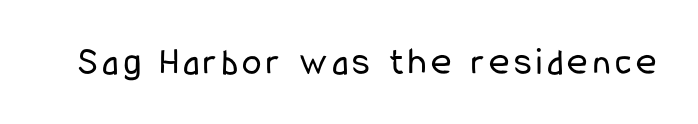
The image shows 39 px regular-weight, condensed sans-serif type, upright; set not underlined; low stroke contrast and a medium x-height.
